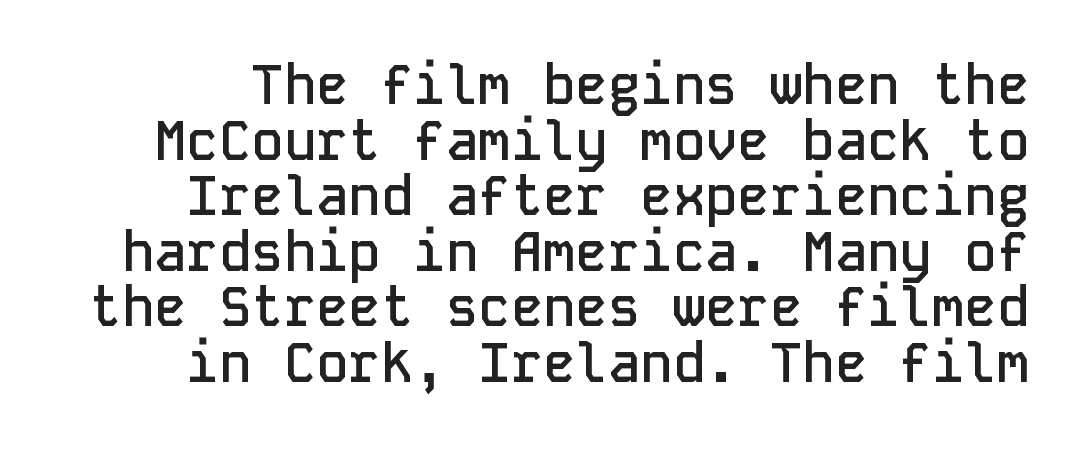
Whoever set this chose condensed vertical rhythm over breathing room. Posture: straight, roman, zero tilt. This rendering leaves character spacing at its baseline value. Quick note: underline off. The passage shown is typeset with a sans-serif family. The letters march in equal steps, a hallmark of fixed-pitch type.
